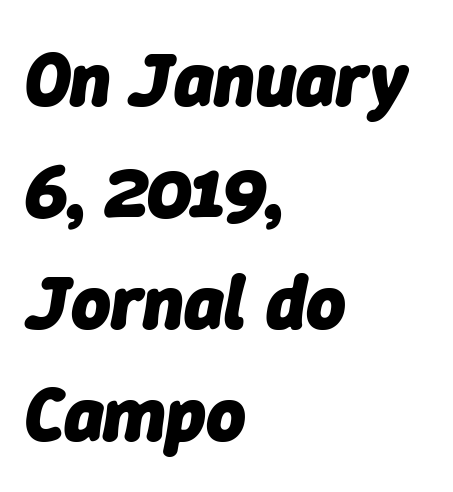
{"italic": "yes", "lean": "right", "slant_degrees": 9, "bold": "yes", "weight": "heavy", "width": "normal", "stroke_contrast": "low", "x_height": "medium", "monospaced": "no", "underline": "no", "align": "left", "line_spacing": "normal", "line_spacing_ratio": 1.47, "letter_spacing": "normal", "letter_spacing_em": 0.0, "glyph_px": 76}
